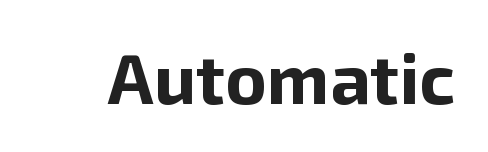
{"serif": "no", "italic": "no", "bold": "yes", "weight": "bold", "width": "normal", "stroke_contrast": "low", "x_height": "medium", "monospaced": "no", "underline": "no", "letter_spacing": "normal", "letter_spacing_em": 0.0, "glyph_px": 71}
